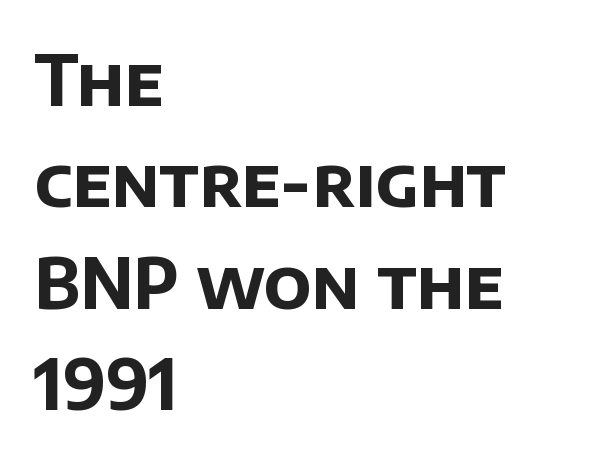
{"serif": "no", "bold": "yes", "weight": "bold", "width": "normal", "stroke_contrast": "low", "x_height": "large", "monospaced": "no", "underline": "no", "align": "left", "line_spacing": "normal", "line_spacing_ratio": 1.47, "letter_spacing": "normal", "letter_spacing_em": 0.0, "glyph_px": 69}
